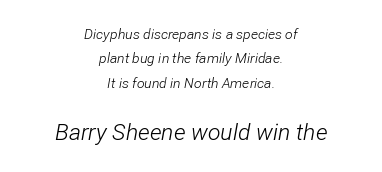
Q: Is the text bold? A: No.
Q: Is the text italic (slanted)? A: Yes, it leans right by about 12 degrees.
Q: Is the text underlined? A: No.
Q: How is the paragraph aligned? A: Centered.
Q: Is the spacing between letters normal or unusually wide? A: Normal.
Q: Which block of text is set in a larger size, the first (top) or the second (bottom)? A: The second (bottom) one.
